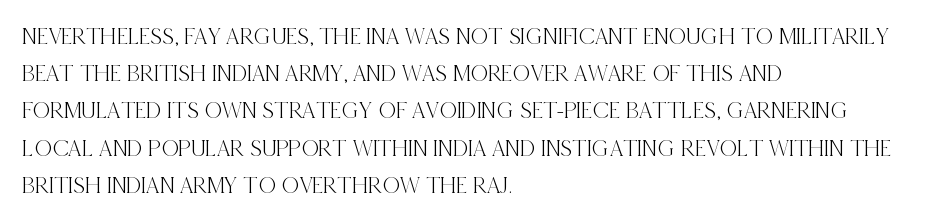
The image shows 24 px text type, upright; set left-aligned, normal line spacing (1.55x), normal letter spacing, not underlined.
